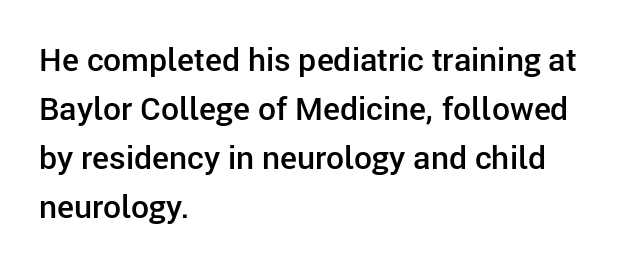
{"serif": "no", "italic": "no", "bold": "semi", "weight": "semibold", "width": "normal", "stroke_contrast": "low", "x_height": "medium", "monospaced": "no", "underline": "no", "align": "left", "line_spacing": "normal", "line_spacing_ratio": 1.53, "letter_spacing": "normal", "letter_spacing_em": 0.0, "glyph_px": 32}
